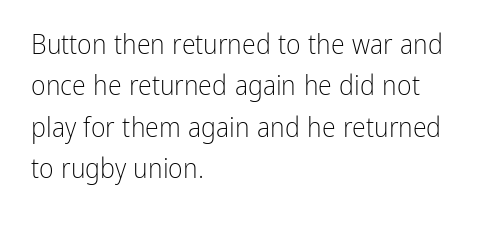
Q: Is the text bold? A: No.
Q: Is the text italic (slanted)? A: No, it is upright.
Q: Is the typeface a serif or a sans-serif typeface? A: Sans-serif.
Q: Is the text underlined? A: No.
Q: How is the paragraph aligned? A: Left-aligned.
Q: Is the spacing between letters normal or unusually wide? A: Normal.
Q: Is the spacing between lines tight, normal or loose? A: Normal.
Q: Width (condensed, normal, or wide)? A: Condensed.
Q: Stroke contrast? A: Low.
Q: x-height? A: Medium.
Q: Monospaced? A: No.
